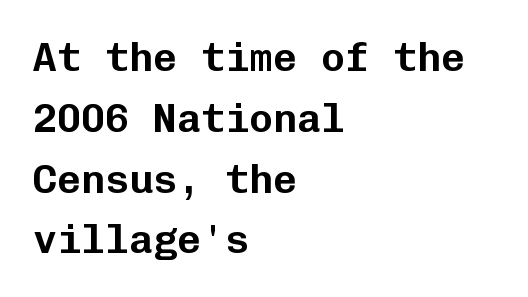
No feet cap the strokes, marking this as sans-serif type. The space beneath each line is pristine and unruled. Tracking value appears to be zero — textbook default spacing. The type sits square on the baseline with zero lean. The paragraph has a hard left edge and a soft right edge.
